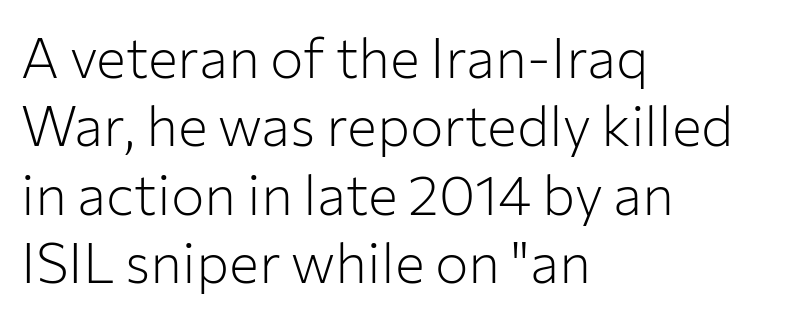
{"serif": "no", "italic": "no", "bold": "no", "weight": "light", "width": "normal", "stroke_contrast": "low", "x_height": "medium", "monospaced": "no", "underline": "no", "align": "left", "line_spacing_ratio": 1.22, "letter_spacing": "normal", "letter_spacing_em": 0.0, "glyph_px": 56}
